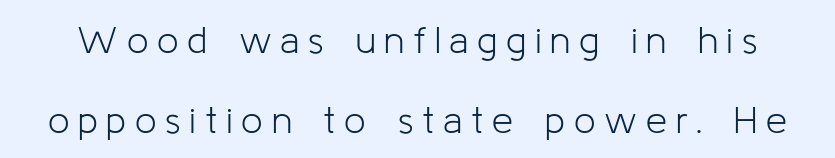
{"serif": "no", "italic": "no", "bold": "no", "weight": "light", "width": "normal", "stroke_contrast": "low", "x_height": "medium", "monospaced": "no", "underline": "no", "line_spacing": "loose", "line_spacing_ratio": 2.1, "letter_spacing": "wide", "letter_spacing_em": 0.23, "glyph_px": 38}
